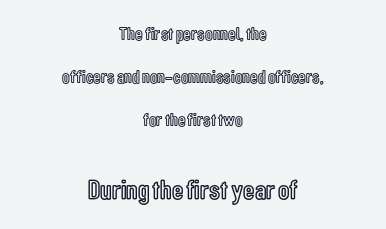
Both edges are ragged and mirror each other, which tells us the setting is centered. A typesetter would mark this as roman, not italic. Which chunk is bigger? The second one — the bottom block dwarfs the top. Descender tails drop into unmarked territory. Honestly, the rows look like they've been pulled way apart. No extra tracking has been applied to these lines.
